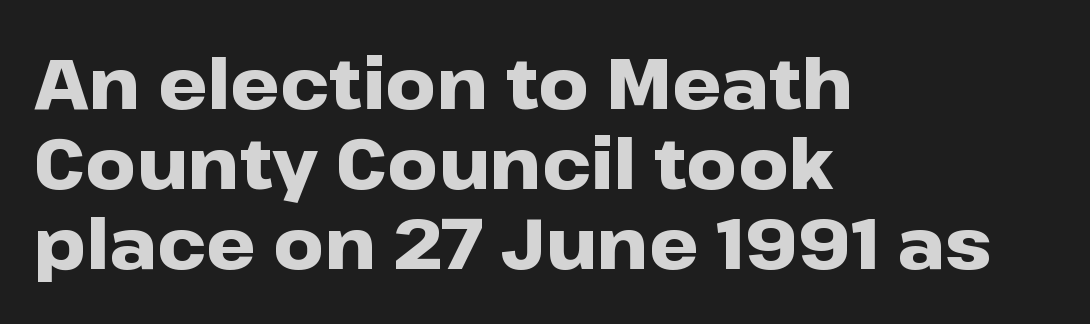
{"serif": "no", "italic": "no", "bold": "yes", "weight": "heavy", "width": "wide", "stroke_contrast": "low", "x_height": "medium", "monospaced": "no", "underline": "no", "align": "left", "line_spacing": "tight", "line_spacing_ratio": 1.14, "letter_spacing": "normal", "letter_spacing_em": 0.0, "glyph_px": 70}
